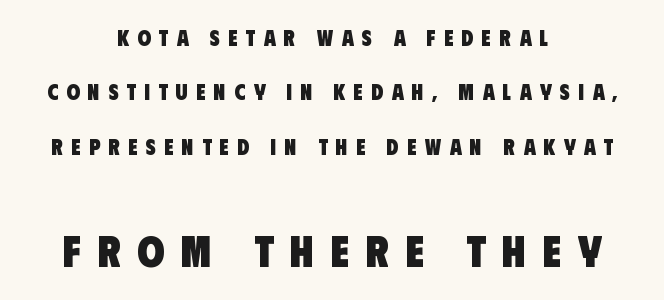
The image shows 44 px heavy, condensed sans-serif type; set centered, loose line spacing (2.47x), unusually wide letter spacing (+0.37 em), not underlined; the second (bottom) block is 2.0x larger; low stroke contrast and a large x-height.
